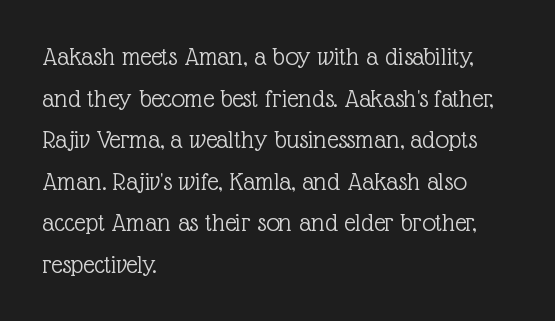
The image shows 27 px text type, upright; set left-aligned, normal line spacing (1.54x), normal letter spacing, not underlined.
